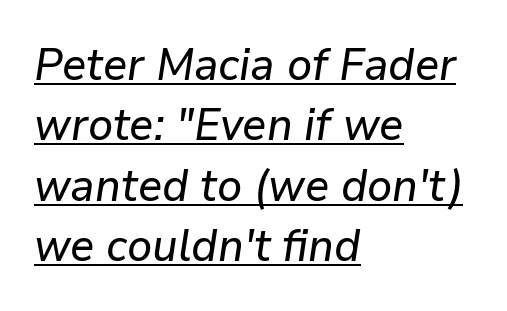
The image shows 45 px text type, italic (leaning right); set left-aligned, normal line spacing (1.34x), normal letter spacing, underlined; low stroke contrast and a medium x-height.
